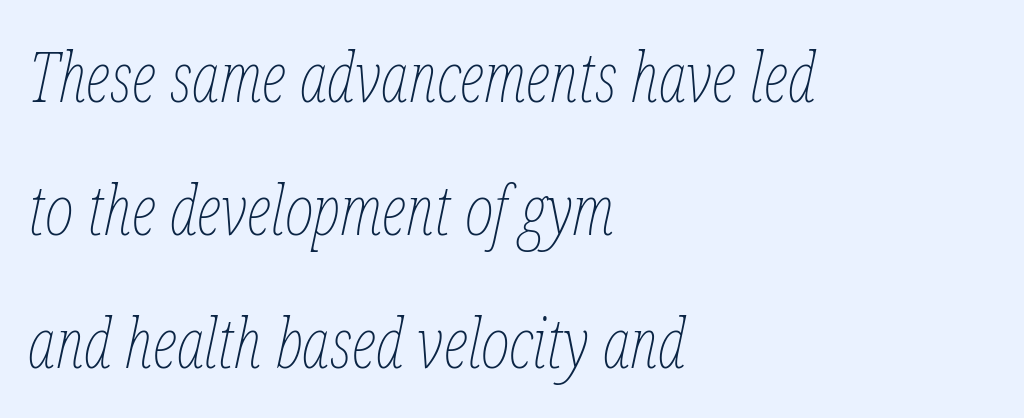
Words float on clear page, feet unadorned. Students, observe: this is what heavily led, spacious text looks like. Left-aligned paragraph, ragged on the right. A typesetter would call this zero additional tracking. Slant detected: the letters are inclined.
